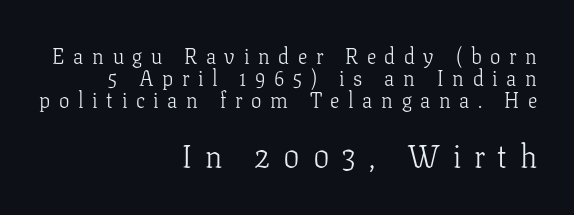
{"serif": "yes", "italic": "no", "bold": "no", "weight": "light", "width": "normal", "stroke_contrast": "low", "x_height": "medium", "monospaced": "no", "underline": "no", "align": "right", "line_spacing": "tight", "line_spacing_ratio": 1.05, "letter_spacing": "wide", "letter_spacing_em": 0.41, "larger_block": "second", "size_ratio": 1.48, "glyph_px": 31}
